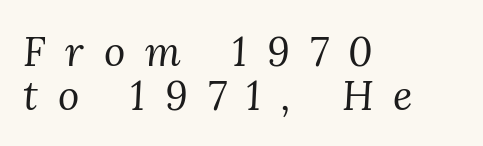
These lines are rendered in a variable-pitch font. A classic flush-left, rag-right setting is used for this passage. Yep, that's italic — everything's leaning. Is this a heavy cut? Hardly; it is regular or lighter.
